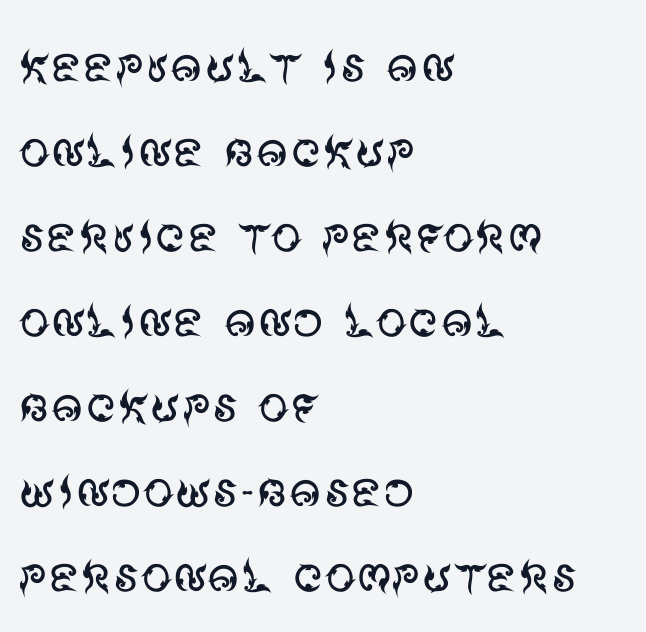
The image shows 62 px regular-weight sans-serif type, upright; set left-aligned, normal line spacing (1.37x), normal letter spacing, not underlined; medium stroke contrast and a large x-height.
